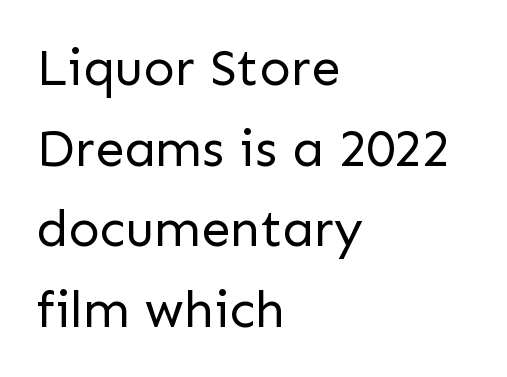
Q: Is the text bold? A: No.
Q: Is the text italic (slanted)? A: No, it is upright.
Q: Is the typeface a serif or a sans-serif typeface? A: Sans-serif.
Q: Is the text underlined? A: No.
Q: How is the paragraph aligned? A: Left-aligned.
Q: Is the spacing between letters normal or unusually wide? A: Normal.
Q: Is the spacing between lines tight, normal or loose? A: Normal.
Q: Width (condensed, normal, or wide)? A: Normal.
Q: Stroke contrast? A: Low.
Q: x-height? A: Medium.
Q: Monospaced? A: No.
